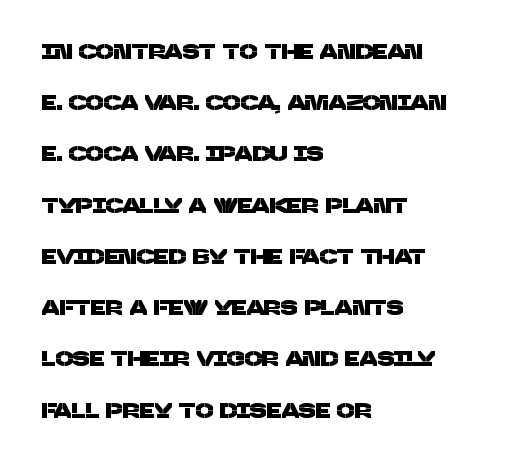
The image shows 21 px text type; set left-aligned, loose line spacing (2.44x), normal letter spacing, not underlined.
